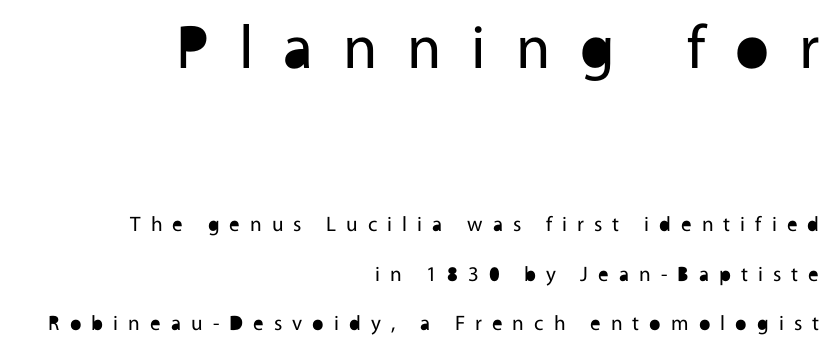
The image shows 62 px regular-weight sans-serif type, upright; set right-aligned, loose line spacing (2.35x), unusually wide letter spacing (+0.48 em), not underlined; the first (top) block is 2.95x larger; a medium x-height.
